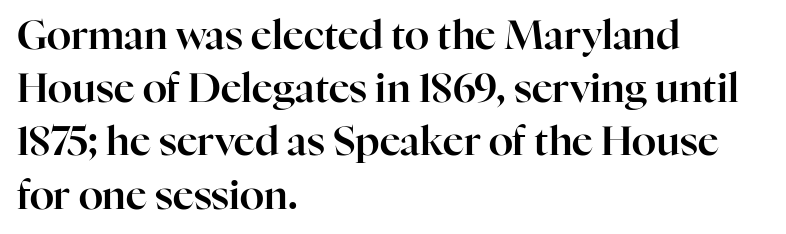
All the whitespace from short lines collects on the right. Proportional: the letters do not fall into vertical columns. The tracking reads as untouched default to a designer's eye. Anything drawn beneath the words? Only blank space.
